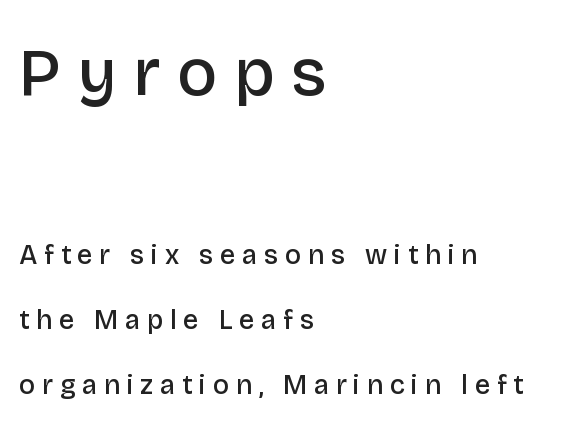
The image shows 67 px semibold sans-serif type, upright; set left-aligned, loose line spacing (2.4x), unusually wide letter spacing (+0.25 em), not underlined; the first (top) block is 2.48x larger; low stroke contrast and a large x-height.
